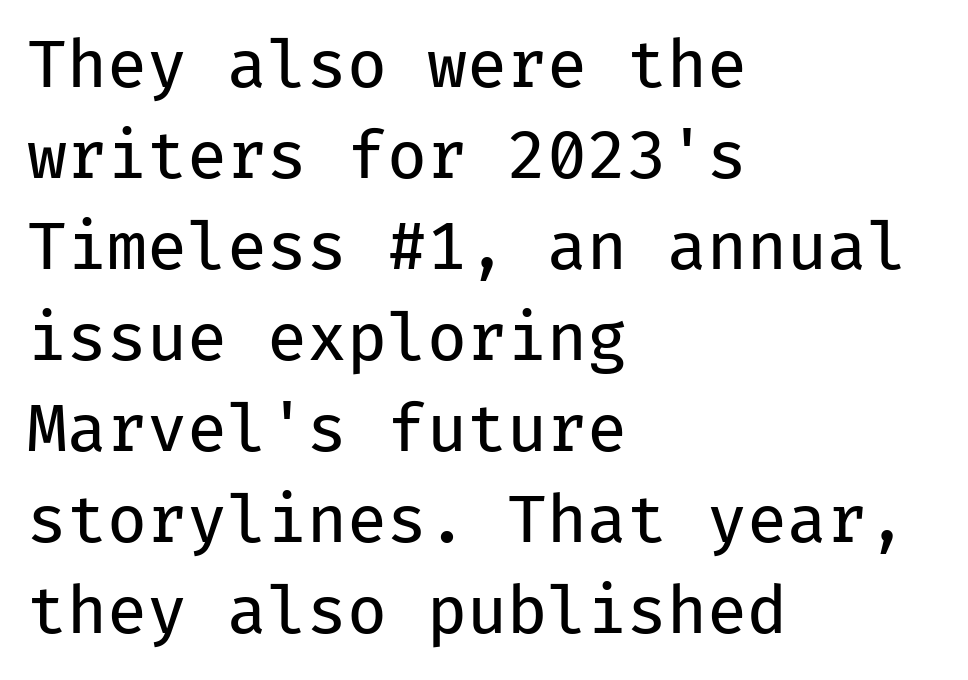
{"serif": "no", "italic": "no", "bold": "no", "weight": "regular", "width": "normal", "stroke_contrast": "low", "x_height": "medium", "monospaced": "yes", "underline": "no", "align": "left", "line_spacing": "normal", "line_spacing_ratio": 1.4, "letter_spacing": "normal", "letter_spacing_em": 0.0, "glyph_px": 65}
